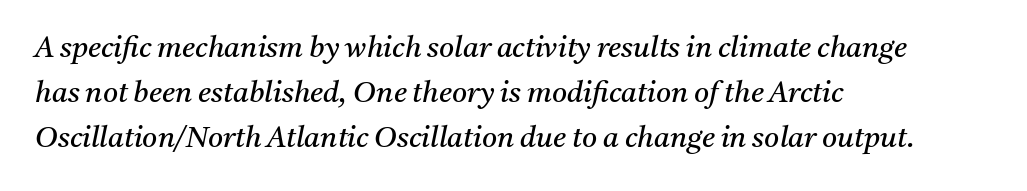
The image shows 29 px regular-weight serif type, italic (leaning right); set left-aligned, normal line spacing (1.56x), normal letter spacing, not underlined; medium stroke contrast and a medium x-height.
